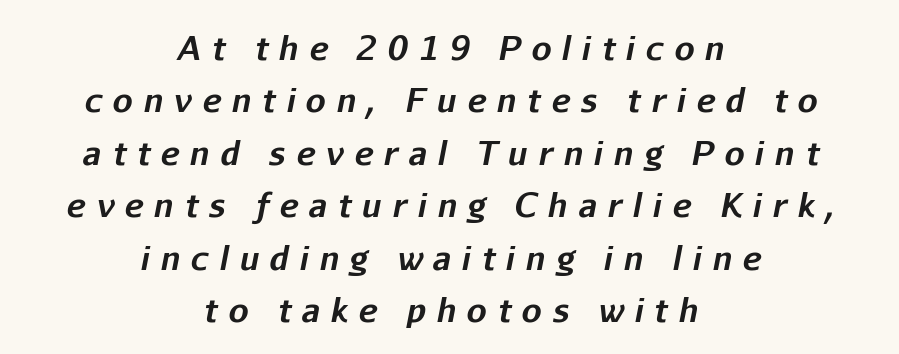
The rendering applies a slant to the glyphs. The face used here is rendered with a markedly widened letterfit. Each letter keeps its own natural width here, so spacing adapts to shape. Any mark beneath the type? The region is blank. I'd describe the lettering as bold — thick and assertive.
